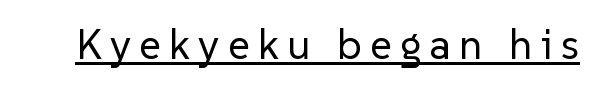
Stroke mass is kept to a normal reading level or below. Decoration check: the copy is underlined. Type style note: lacks serifs. Character widths vary here, with narrow letters taking less room than wide ones. Substantial extra tracking has been applied to these lines. Every character sits straight up, as roman type does.
